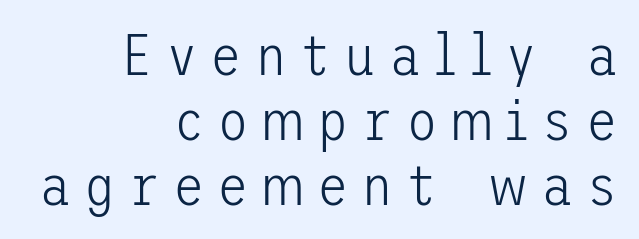
{"serif": "no", "italic": "no", "bold": "no", "weight": "light", "width": "normal", "stroke_contrast": "low", "x_height": "medium", "underline": "no", "align": "right", "line_spacing": "tight", "line_spacing_ratio": 1.12, "letter_spacing": "wide", "letter_spacing_em": 0.22, "glyph_px": 58}
